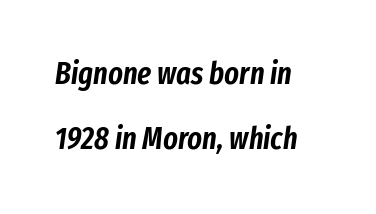
Q: Is the text italic (slanted)? A: Yes, it leans right by about 8 degrees.
Q: Is the text underlined? A: No.
Q: How is the paragraph aligned? A: Left-aligned.
Q: Is the spacing between letters normal or unusually wide? A: Normal.
Q: Is the spacing between lines tight, normal or loose? A: Loose.
Q: Width (condensed, normal, or wide)? A: Condensed.
Q: Stroke contrast? A: Low.
Q: x-height? A: Medium.
Q: Monospaced? A: No.
